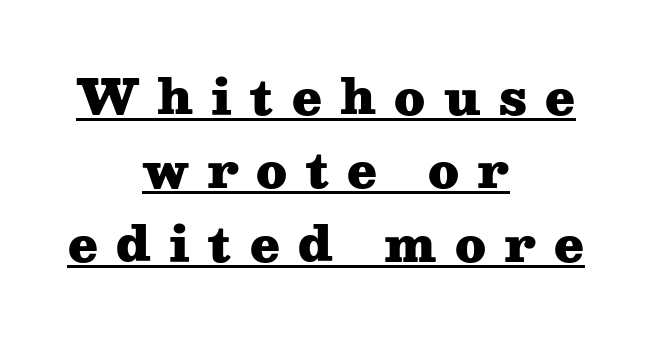
Q: Is the text bold? A: Yes.
Q: Is the text italic (slanted)? A: No, it is upright.
Q: Is the typeface a serif or a sans-serif typeface? A: Serif.
Q: Is the text underlined? A: Yes.
Q: How is the paragraph aligned? A: Centered.
Q: Is the spacing between letters normal or unusually wide? A: Unusually wide.
Q: Is the spacing between lines tight, normal or loose? A: Normal.
Q: Width (condensed, normal, or wide)? A: Wide.
Q: Stroke contrast? A: Medium.
Q: x-height? A: Medium.
Q: Monospaced? A: No.
